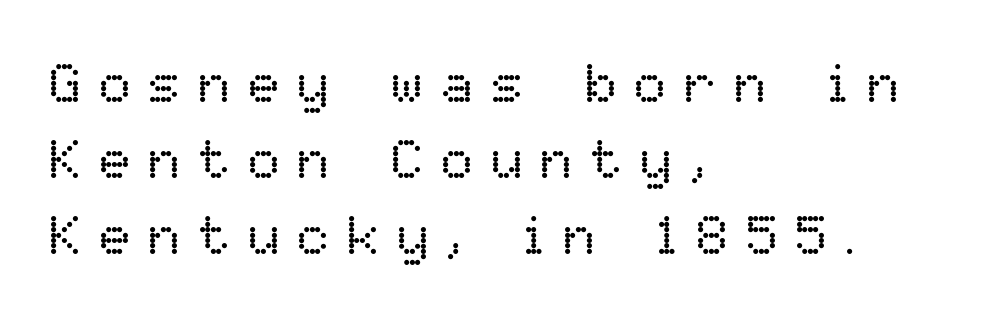
Q: Is the text bold? A: No.
Q: Is the text italic (slanted)? A: No, it is upright.
Q: Is the text underlined? A: No.
Q: How is the paragraph aligned? A: Left-aligned.
Q: Is the spacing between letters normal or unusually wide? A: Unusually wide.
Q: Is the spacing between lines tight, normal or loose? A: Normal.
Q: Width (condensed, normal, or wide)? A: Normal.
Q: Stroke contrast? A: Low.
Q: x-height? A: Medium.
Q: Monospaced? A: No.
